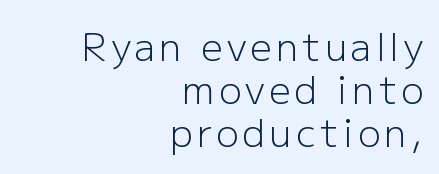
Q: Is the text bold? A: No.
Q: Is the text italic (slanted)? A: No, it is upright.
Q: Is the typeface a serif or a sans-serif typeface? A: Sans-serif.
Q: Is the text underlined? A: No.
Q: How is the paragraph aligned? A: Right-aligned.
Q: Is the spacing between lines tight, normal or loose? A: Tight.
Q: Width (condensed, normal, or wide)? A: Normal.
Q: Stroke contrast? A: Low.
Q: x-height? A: Medium.
Q: Monospaced? A: No.
